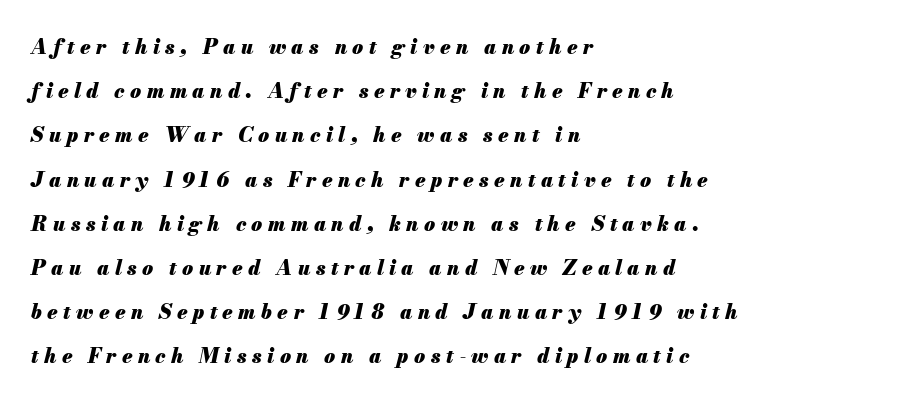
Q: Is the text bold? A: Yes.
Q: Is the text italic (slanted)? A: Yes, it leans right by about 13 degrees.
Q: Is the text underlined? A: No.
Q: How is the paragraph aligned? A: Left-aligned.
Q: Is the spacing between letters normal or unusually wide? A: Unusually wide.
Q: Is the spacing between lines tight, normal or loose? A: Loose.
